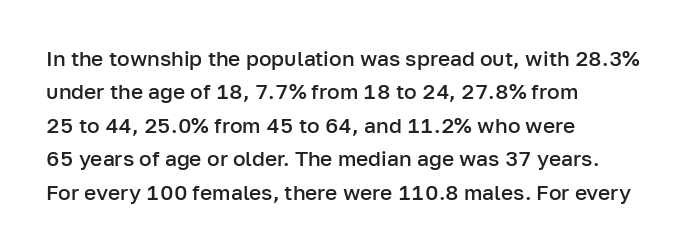
Typographic density is moderately raised because the face is semibold. Letter spacing: default. Vertically, the passage feels balanced, rows spaced as you'd expect. In terms of posture, this sample is upright. These lines stack with their left ends in a neat column.
